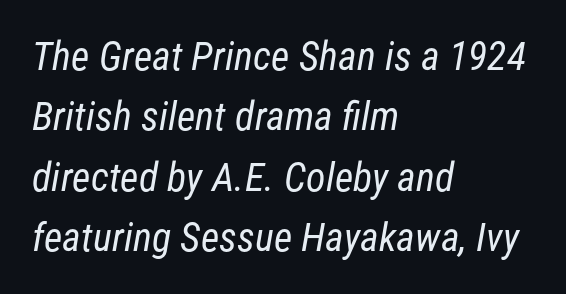
The letters look calm and open, with moderate or lighter stems. Letters rest on an invisible, unmarked baseline. Looks like regular typesetting: each glyph gets only the width it needs. The lines sit at an ordinary, default distance from one another. Font category for this specimen: sans-serif.
